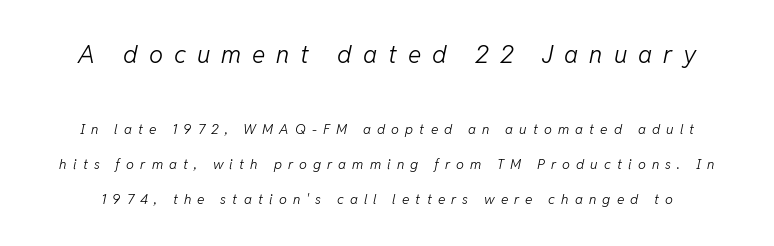
{"italic": "yes", "lean": "right", "slant_degrees": 11, "bold": "no", "underline": "no", "line_spacing": "loose", "line_spacing_ratio": 2.49, "letter_spacing": "wide", "letter_spacing_em": 0.44, "larger_block": "first", "size_ratio": 1.79, "glyph_px": 25}
